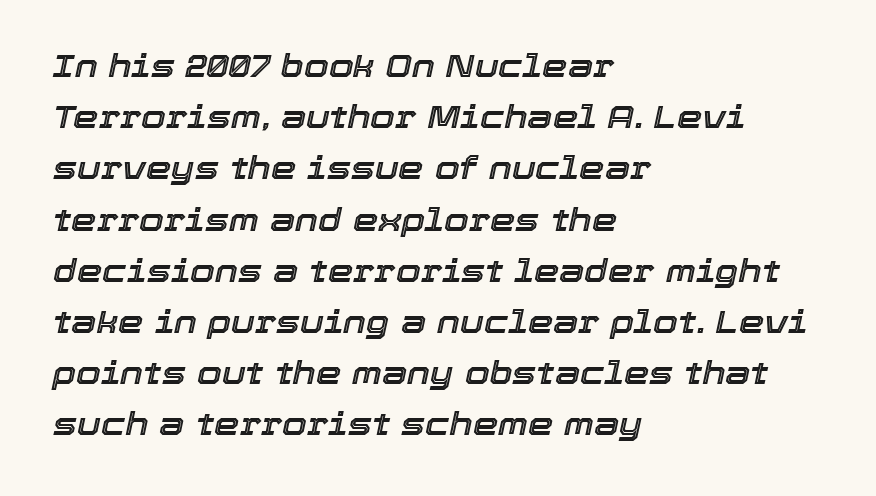
The image shows 32 px text type, italic (leaning right); set left-aligned, normal line spacing (1.6x), normal letter spacing, not underlined; a medium x-height.
